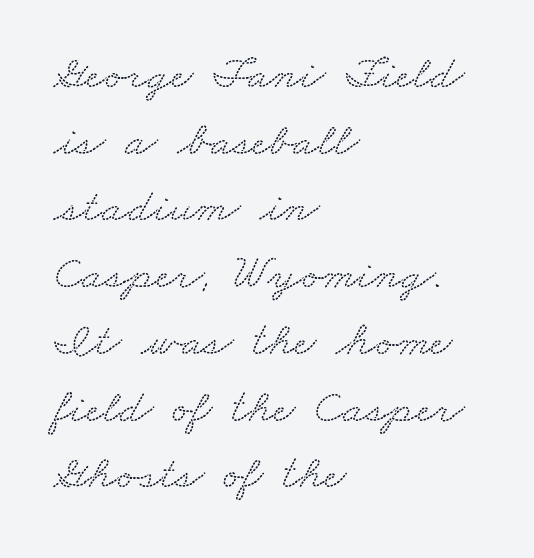
{"serif": "yes", "width": "wide", "stroke_contrast": "low", "x_height": "small", "monospaced": "no", "underline": "no", "align": "left", "line_spacing": "normal", "line_spacing_ratio": 1.39, "letter_spacing": "normal", "letter_spacing_em": 0.0, "glyph_px": 48}
